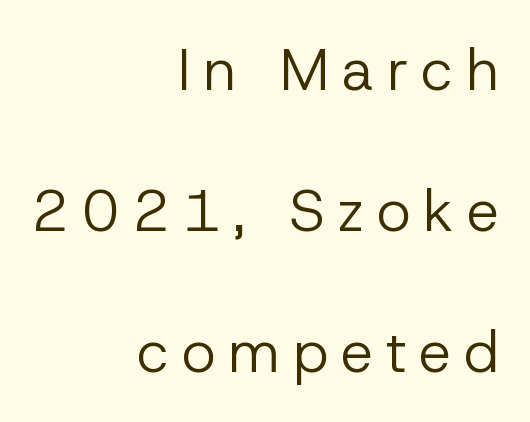
{"serif": "no", "italic": "no", "bold": "no", "weight": "regular", "width": "normal", "stroke_contrast": "low", "x_height": "medium", "monospaced": "no", "underline": "no", "align": "right", "line_spacing": "loose", "line_spacing_ratio": 2.43, "letter_spacing": "wide", "letter_spacing_em": 0.22, "glyph_px": 58}
